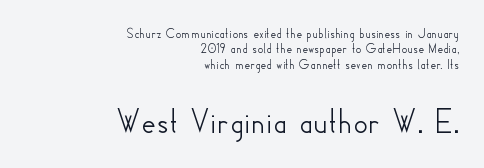
Q: Is the text italic (slanted)? A: No, it is upright.
Q: Is the typeface a serif or a sans-serif typeface? A: Sans-serif.
Q: Is the text underlined? A: No.
Q: How is the paragraph aligned? A: Right-aligned.
Q: Is the spacing between letters normal or unusually wide? A: Normal.
Q: Is the spacing between lines tight, normal or loose? A: Tight.
Q: Which block of text is set in a larger size, the first (top) or the second (bottom)? A: The second (bottom) one.
Q: Width (condensed, normal, or wide)? A: Normal.
Q: Stroke contrast? A: Low.
Q: x-height? A: Small.
Q: Monospaced? A: No.
